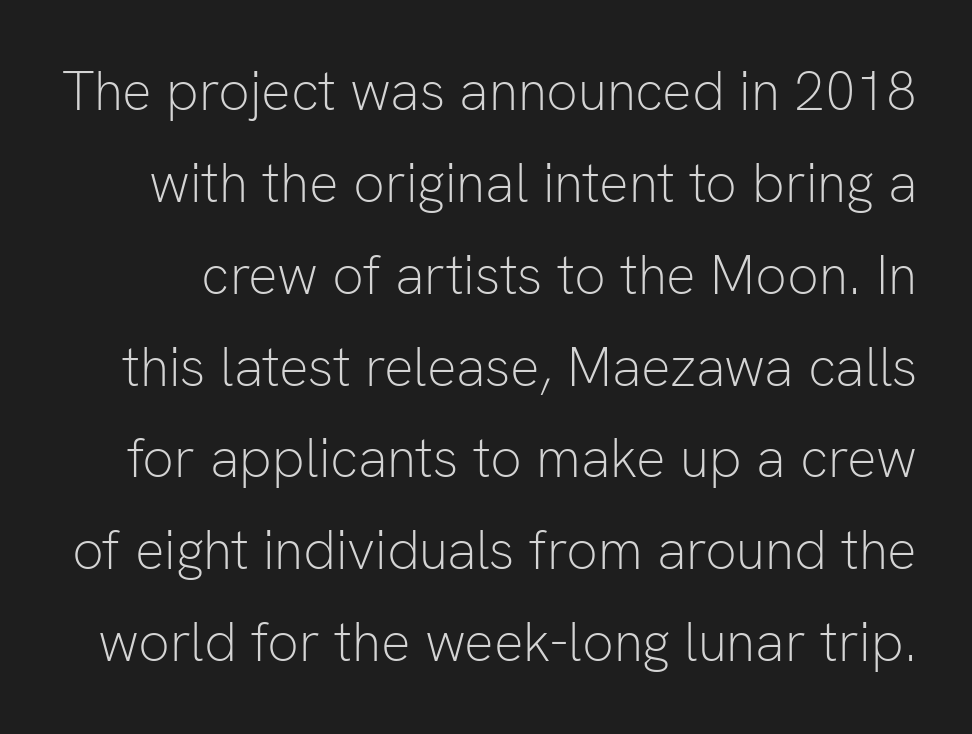
Q: Is the text bold? A: No.
Q: Is the text italic (slanted)? A: No, it is upright.
Q: Is the typeface a serif or a sans-serif typeface? A: Sans-serif.
Q: Is the text underlined? A: No.
Q: Is the spacing between letters normal or unusually wide? A: Normal.
Q: Is the spacing between lines tight, normal or loose? A: Normal.
Q: Width (condensed, normal, or wide)? A: Normal.
Q: Stroke contrast? A: Low.
Q: x-height? A: Medium.
Q: Monospaced? A: No.
